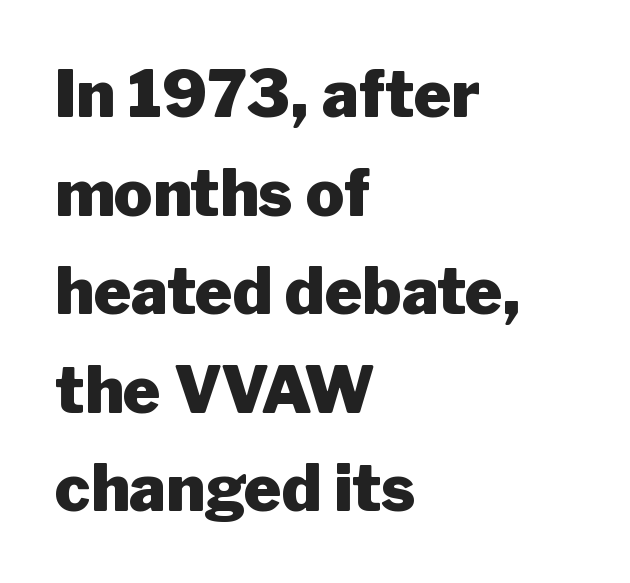
{"serif": "no", "italic": "no", "bold": "yes", "weight": "heavy", "width": "normal", "stroke_contrast": "low", "x_height": "medium", "monospaced": "no", "underline": "no", "align": "left", "line_spacing": "normal", "line_spacing_ratio": 1.54, "letter_spacing": "normal", "letter_spacing_em": 0.0, "glyph_px": 64}
